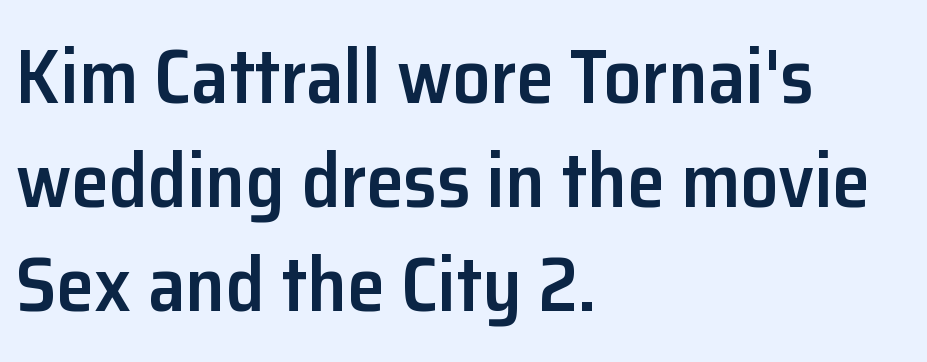
Q: Is the text bold? A: Semi-bold.
Q: Is the text italic (slanted)? A: No, it is upright.
Q: Is the typeface a serif or a sans-serif typeface? A: Sans-serif.
Q: Is the text underlined? A: No.
Q: How is the paragraph aligned? A: Left-aligned.
Q: Is the spacing between letters normal or unusually wide? A: Normal.
Q: Is the spacing between lines tight, normal or loose? A: Normal.
Q: Width (condensed, normal, or wide)? A: Normal.
Q: Stroke contrast? A: Low.
Q: x-height? A: Medium.
Q: Monospaced? A: No.
